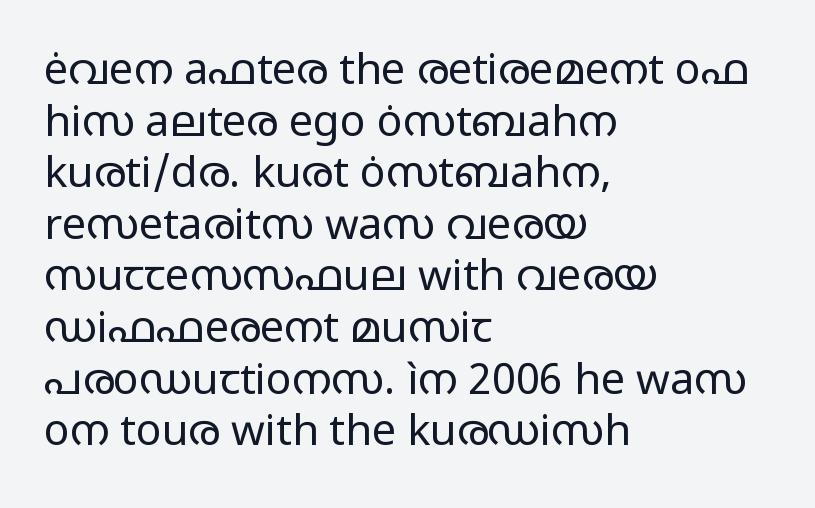
This is roman type, the default non-slanted kind. This sample has the flowing, uneven cadence of proportional lettering. Characters follow at the spacing the type designer built in. Think standard paragraph weight, or any step lighter than that. Observe the absence of serifs on each vertical stroke in this sample.
